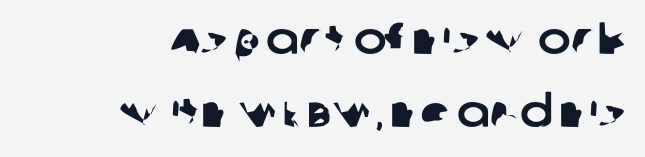
Q: Is the typeface a serif or a sans-serif typeface? A: Sans-serif.
Q: Is the text underlined? A: No.
Q: How is the paragraph aligned? A: Right-aligned.
Q: Is the spacing between letters normal or unusually wide? A: Normal.
Q: Is the spacing between lines tight, normal or loose? A: Normal.
Q: Width (condensed, normal, or wide)? A: Normal.
Q: Stroke contrast? A: Low.
Q: x-height? A: Large.
Q: Monospaced? A: No.
